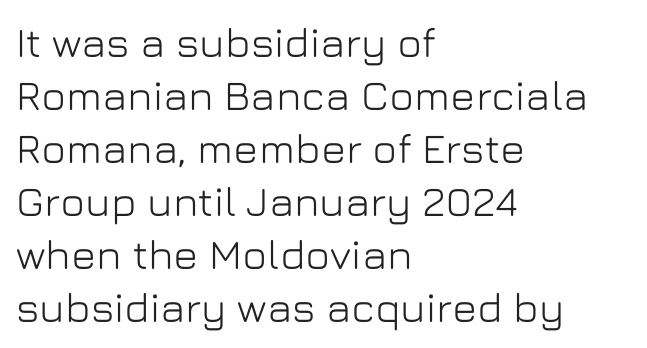
Nothing sits at the stroke ends, so this counts as sans-serif. Nope, not italic — everything's standing straight. The paragraph shown leans on its left margin. The strip under each line holds only bare page. The face used here is rendered with its standard letterfit.
